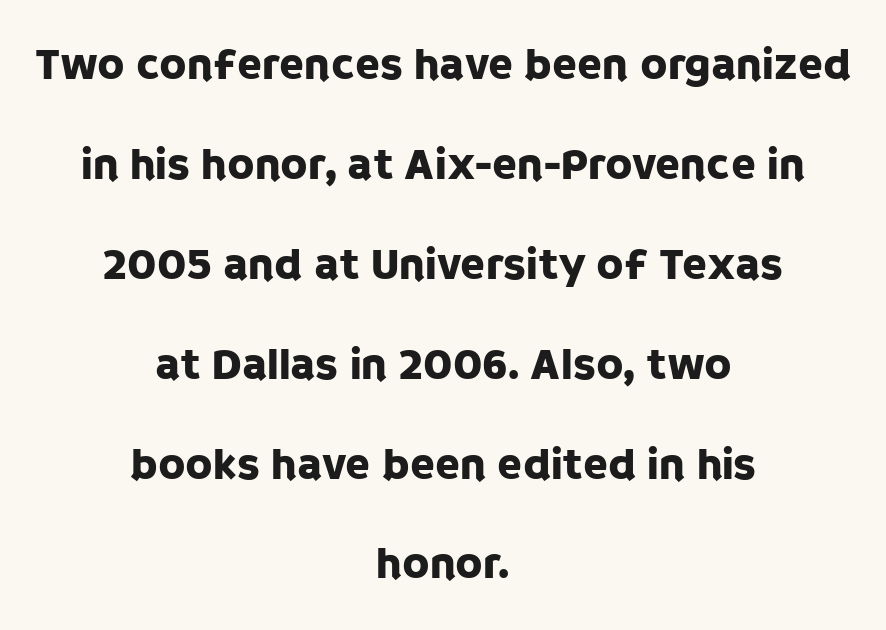
Lines of text with bare space underneath. You can tell it's not italic because the verticals are truly vertical. The paragraph has two soft edges and a firm central axis. Does the type have serifs? No, each stem ends abruptly. Each word holds together tightly as a unit, with standard inter-letter gaps. Each letter keeps its own natural width here, so spacing adapts to shape.
